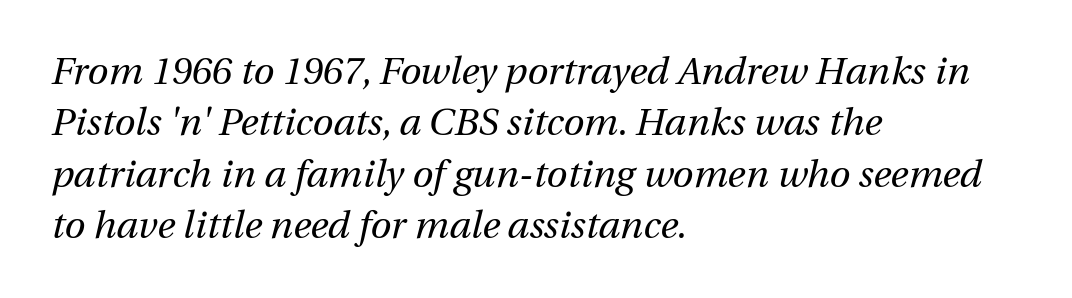
{"italic": "yes", "lean": "right", "slant_degrees": 12, "bold": "no", "weight": "regular", "width": "normal", "stroke_contrast": "medium", "x_height": "medium", "monospaced": "no", "underline": "no", "align": "left", "line_spacing": "normal", "line_spacing_ratio": 1.35, "letter_spacing": "normal", "letter_spacing_em": 0.0, "glyph_px": 38}
